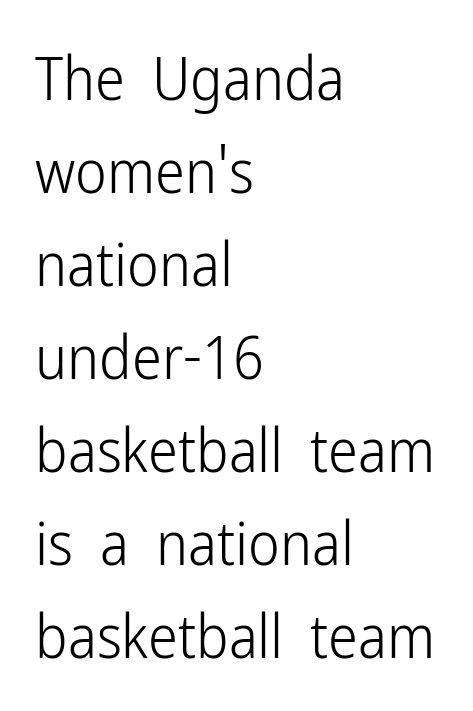
Regarding leading, the lines here are spaced in the standard way. Think of a printed novel: that variable character pitch is what you see here. The setting favours the left margin, as ordinary paragraphs usually do. Nothing heavy about these letters — not bold at all.
